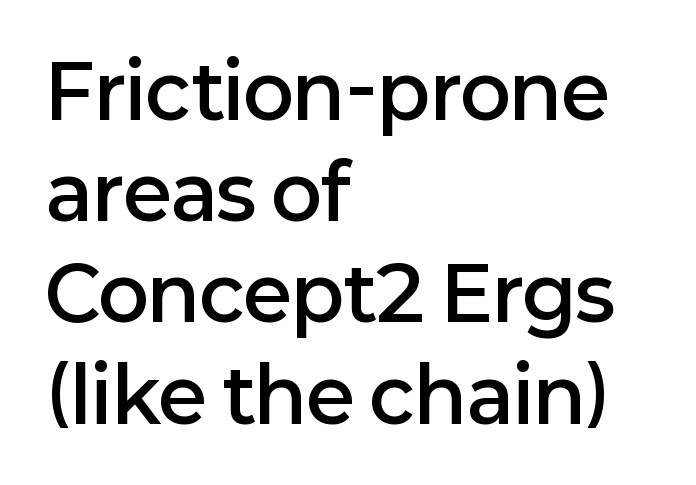
The image shows 75 px semibold sans-serif type, upright; set left-aligned, normal line spacing (1.35x), normal letter spacing, not underlined; low stroke contrast and a medium x-height.
